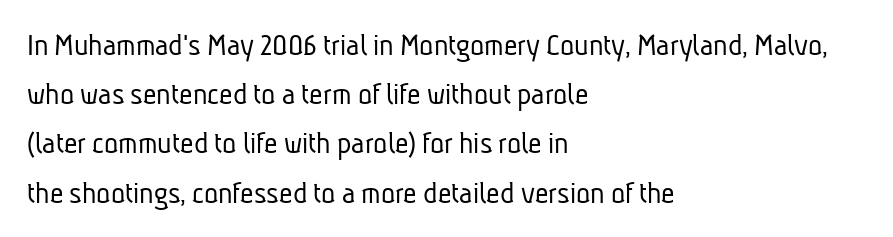
Q: Is the text bold? A: No.
Q: Is the typeface a serif or a sans-serif typeface? A: Sans-serif.
Q: Is the text underlined? A: No.
Q: How is the paragraph aligned? A: Left-aligned.
Q: Is the spacing between letters normal or unusually wide? A: Normal.
Q: Is the spacing between lines tight, normal or loose? A: Normal.
Q: Width (condensed, normal, or wide)? A: Condensed.
Q: Stroke contrast? A: Low.
Q: x-height? A: Medium.
Q: Monospaced? A: No.
